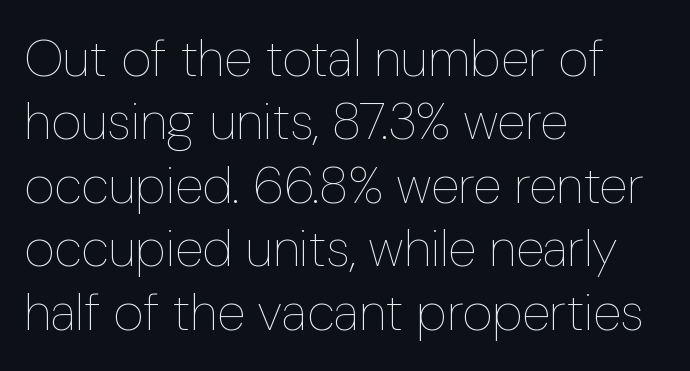
{"italic": "no", "bold": "no", "weight": "thin", "width": "condensed", "stroke_contrast": "low", "x_height": "medium", "monospaced": "no", "underline": "no", "align": "left", "line_spacing_ratio": 1.22, "letter_spacing": "normal", "letter_spacing_em": 0.0, "glyph_px": 52}
